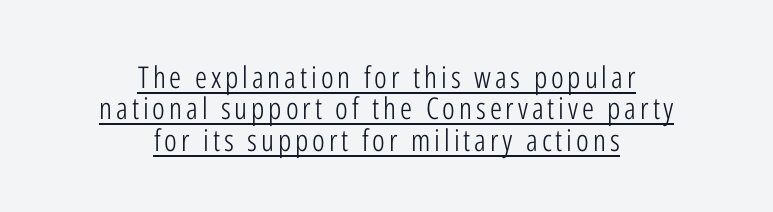
{"serif": "no", "italic": "no", "bold": "no", "weight": "light", "width": "condensed", "stroke_contrast": "low", "x_height": "medium", "monospaced": "no", "underline": "yes", "align": "center", "line_spacing": "tight", "line_spacing_ratio": 1.05, "glyph_px": 30}
